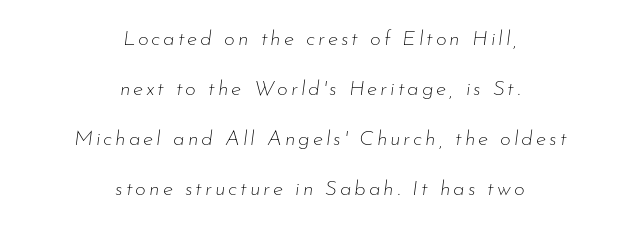
The image shows 21 px text type, italic (leaning right); set centered, loose line spacing (2.38x), not underlined.
